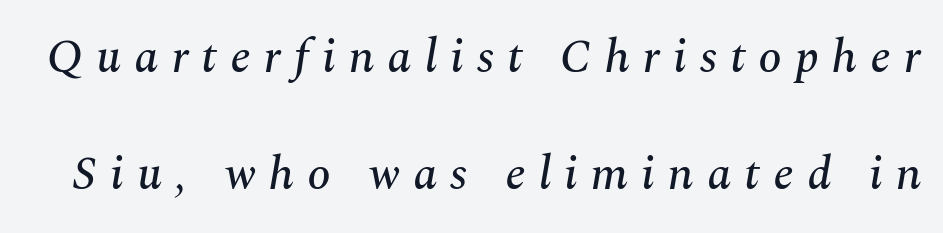
These lines are rendered in a variable-pitch font. Unmarked baselines from the first word to the last. Words appear elongated and porous because spacing is wide. A typesetter would label this face a serif. The block of text is sparse from top to bottom, with ample space between rows. Is the type slanted? Yes — the strokes lean at a clear angle.
